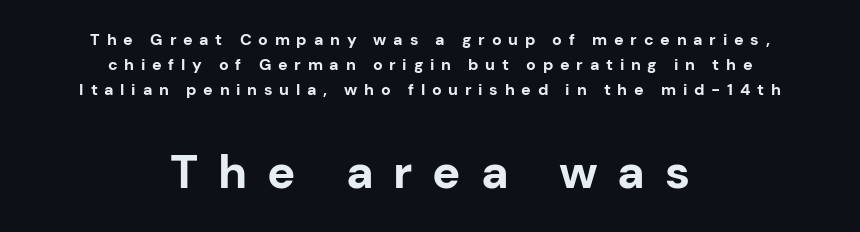
Varying glyph widths throughout — classic text-font behaviour. Stroke terminals: plain, sans-serif. The string is rendered with underlining switched off. The later block is typeset at a bigger size than the earlier block. Look at the stroke-to-counter ratio: heavy, a bold.
